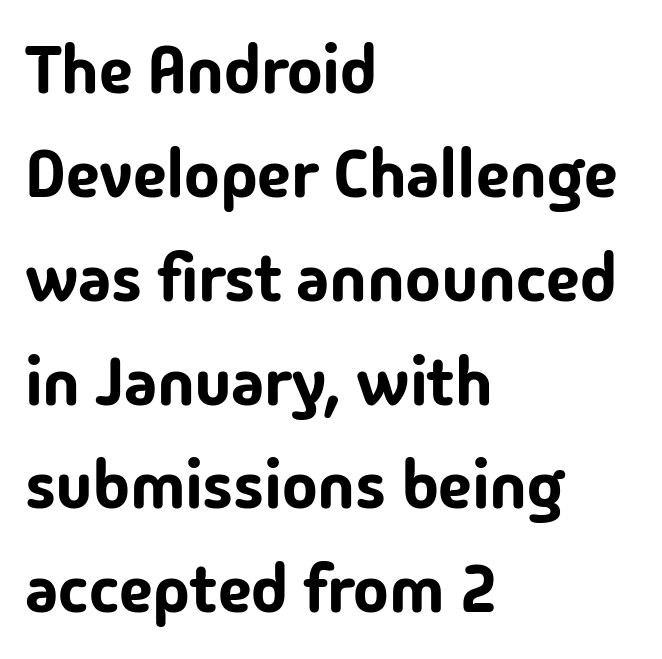
Q: Is the text italic (slanted)? A: No, it is upright.
Q: Is the typeface a serif or a sans-serif typeface? A: Sans-serif.
Q: Is the text underlined? A: No.
Q: How is the paragraph aligned? A: Left-aligned.
Q: Is the spacing between letters normal or unusually wide? A: Normal.
Q: Is the spacing between lines tight, normal or loose? A: Normal.
Q: Width (condensed, normal, or wide)? A: Normal.
Q: Stroke contrast? A: Low.
Q: x-height? A: Medium.
Q: Monospaced? A: No.
